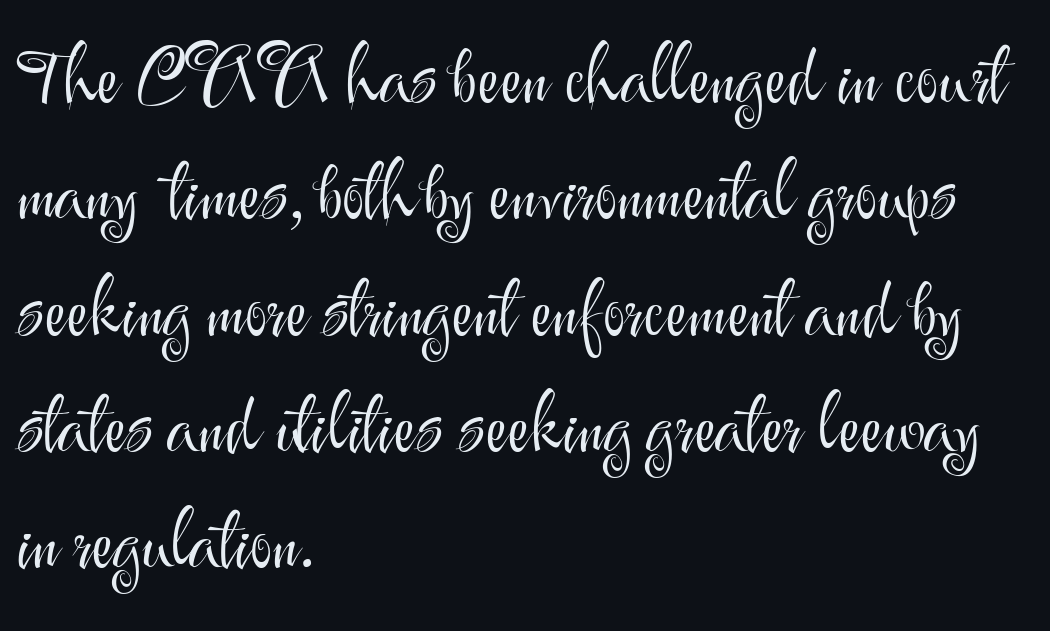
Is this a fixed-width face? No — the glyphs have proportional, varying widths. Weight: regular or lighter. Letter spacing: default.
